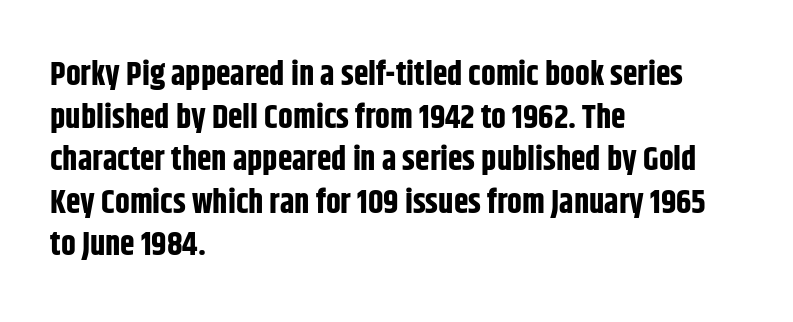
{"serif": "no", "italic": "no", "bold": "yes", "weight": "bold", "width": "condensed", "stroke_contrast": "low", "x_height": "large", "monospaced": "no", "underline": "no", "align": "left", "line_spacing": "normal", "line_spacing_ratio": 1.29, "letter_spacing": "normal", "letter_spacing_em": 0.0, "glyph_px": 33}
